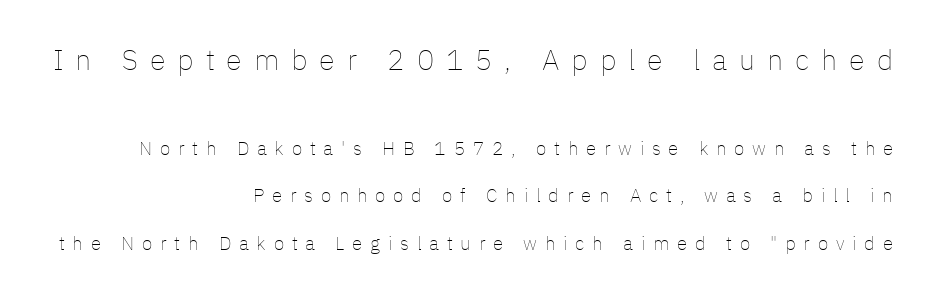
{"italic": "no", "bold": "no", "weight": "thin", "width": "normal", "stroke_contrast": "low", "x_height": "medium", "monospaced": "no", "underline": "no", "align": "right", "line_spacing": "loose", "line_spacing_ratio": 2.5, "letter_spacing": "wide", "letter_spacing_em": 0.41, "larger_block": "first", "size_ratio": 1.53, "glyph_px": 29}
